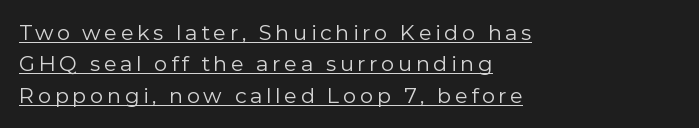
Q: Is the text bold? A: No.
Q: Is the text italic (slanted)? A: No, it is upright.
Q: Is the text underlined? A: Yes.
Q: How is the paragraph aligned? A: Left-aligned.
Q: Is the spacing between lines tight, normal or loose? A: Normal.
